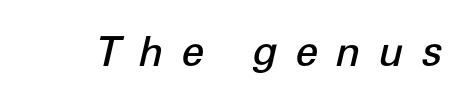
The image shows 41 px semibold type, italic (leaning right); set unusually wide letter spacing (+0.43 em), not underlined; low stroke contrast and a medium x-height.
